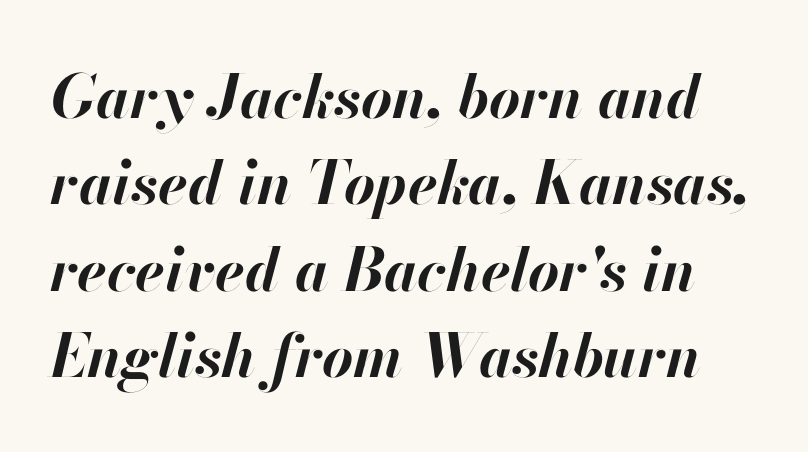
The image shows 60 px bold type, italic (leaning right); set normal line spacing (1.44x), normal letter spacing, not underlined; high stroke contrast and a small x-height.
